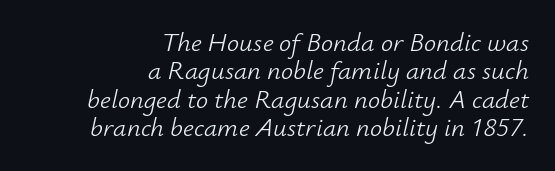
Q: Is the text bold? A: No.
Q: Is the text italic (slanted)? A: Yes, it leans right by about 12 degrees.
Q: Is the text underlined? A: No.
Q: How is the paragraph aligned? A: Right-aligned.
Q: Is the spacing between letters normal or unusually wide? A: Normal.
Q: Is the spacing between lines tight, normal or loose? A: Tight.
